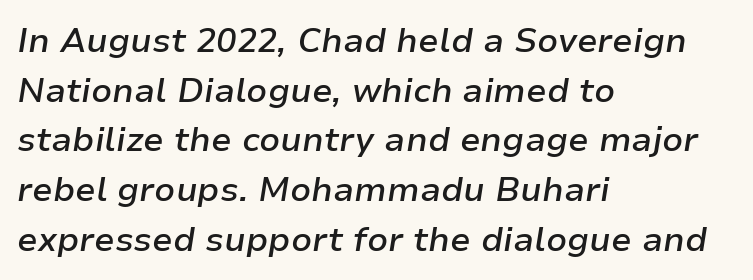
Q: Is the text bold? A: Semi-bold.
Q: Is the text italic (slanted)? A: Yes, it leans right by about 9 degrees.
Q: Is the text underlined? A: No.
Q: How is the paragraph aligned? A: Left-aligned.
Q: Is the spacing between letters normal or unusually wide? A: Normal.
Q: Is the spacing between lines tight, normal or loose? A: Normal.
Q: Width (condensed, normal, or wide)? A: Normal.
Q: Stroke contrast? A: Low.
Q: x-height? A: Medium.
Q: Monospaced? A: No.
